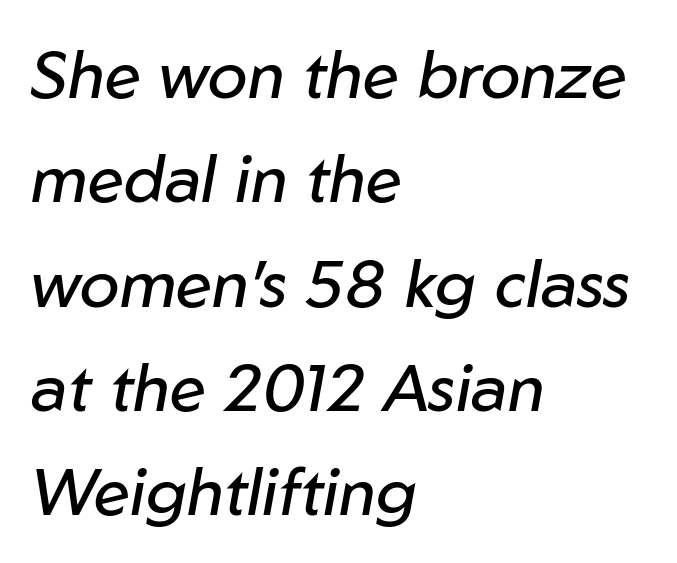
Successive baselines arrive at the customary interval. Quick note: underline off. These lines were composed using italics. Characters follow at the spacing the type designer built in.
